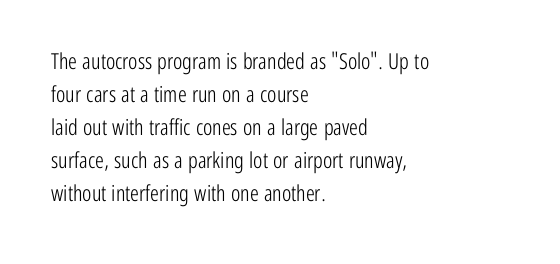
The image shows 22 px text type, upright; set left-aligned, normal line spacing (1.5x), normal letter spacing, not underlined.
